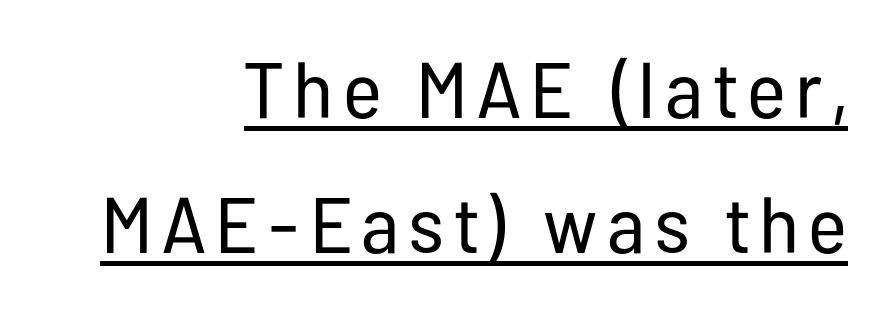
{"serif": "no", "italic": "no", "bold": "no", "weight": "regular", "width": "condensed", "stroke_contrast": "low", "x_height": "medium", "monospaced": "no", "underline": "yes", "align": "right", "line_spacing_ratio": 1.71, "glyph_px": 79}
